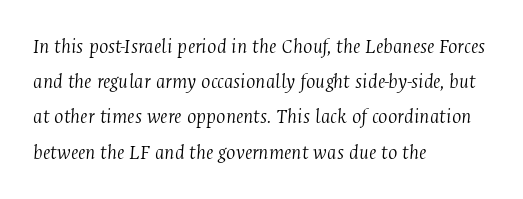
Q: Is the text bold? A: No.
Q: Is the text italic (slanted)? A: Yes, it leans right by about 4 degrees.
Q: Is the text underlined? A: No.
Q: How is the paragraph aligned? A: Left-aligned.
Q: Is the spacing between letters normal or unusually wide? A: Normal.
Q: Is the spacing between lines tight, normal or loose? A: Normal.
